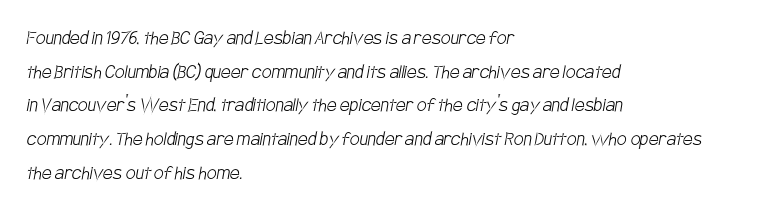
The image shows 22 px text type; set left-aligned, normal line spacing (1.53x), normal letter spacing, not underlined.
